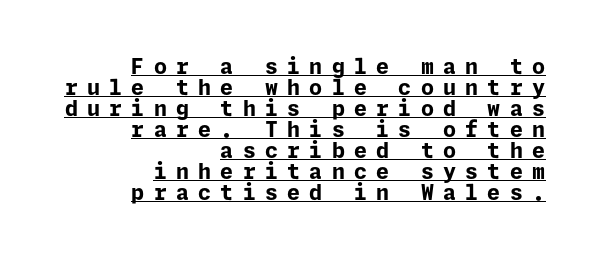
{"italic": "no", "bold": "yes", "underline": "yes", "align": "right", "line_spacing": "tight", "line_spacing_ratio": 1.0, "letter_spacing": "wide", "letter_spacing_em": 0.44, "glyph_px": 21}
